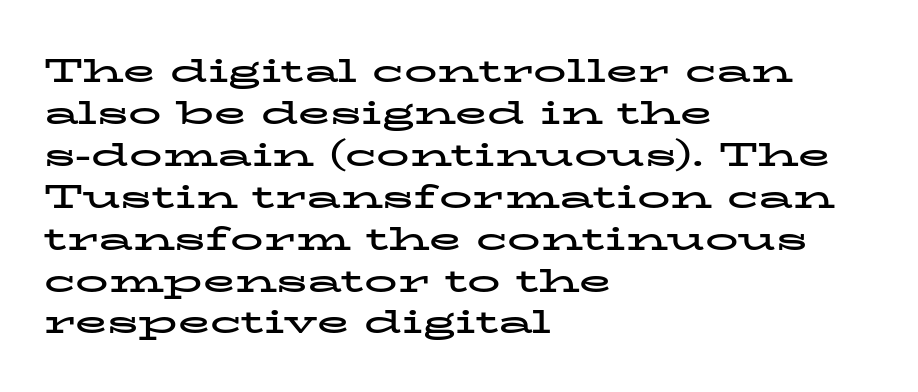
{"serif": "yes", "italic": "no", "bold": "yes", "weight": "bold", "width": "wide", "stroke_contrast": "low", "x_height": "medium", "monospaced": "no", "underline": "no", "align": "left", "line_spacing": "normal", "line_spacing_ratio": 1.27, "letter_spacing": "normal", "letter_spacing_em": 0.0, "glyph_px": 33}
